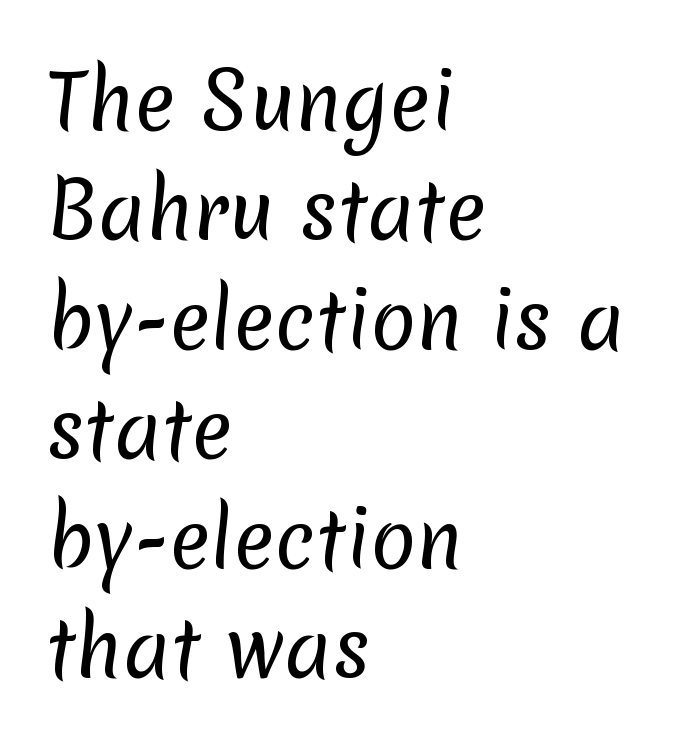
The strip under each line holds only bare page. Horizontally, the lines are justified to the leading edge only. Note the varied advance widths — an 'i' is clearly narrower than an 'm'. Tracking value appears to be zero — textbook default spacing. Stem width sits at or under what a default text font uses.
